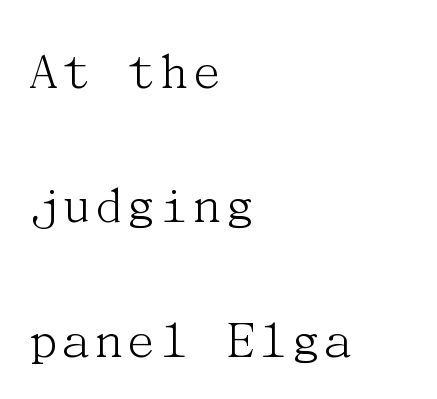
{"serif": "yes", "italic": "no", "bold": "no", "weight": "light", "width": "normal", "stroke_contrast": "medium", "x_height": "medium", "underline": "no", "align": "left", "line_spacing": "loose", "line_spacing_ratio": 2.4, "letter_spacing": "normal", "letter_spacing_em": 0.0, "glyph_px": 56}
